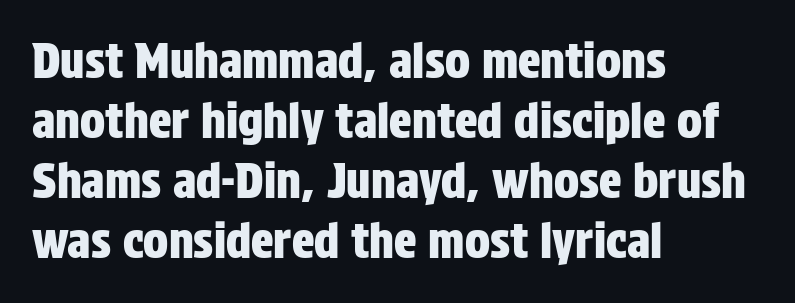
{"serif": "no", "italic": "no", "width": "condensed", "stroke_contrast": "low", "x_height": "large", "monospaced": "no", "underline": "no", "align": "left", "line_spacing": "normal", "line_spacing_ratio": 1.28, "letter_spacing": "normal", "letter_spacing_em": 0.0, "glyph_px": 47}
